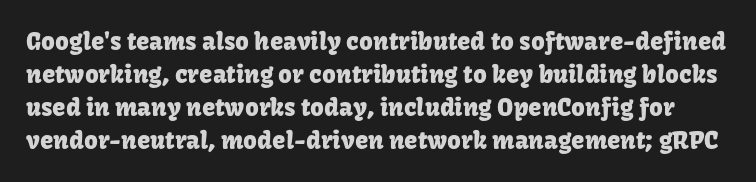
The image shows 24 px text type, upright; set normal line spacing (1.37x), normal letter spacing, not underlined.
